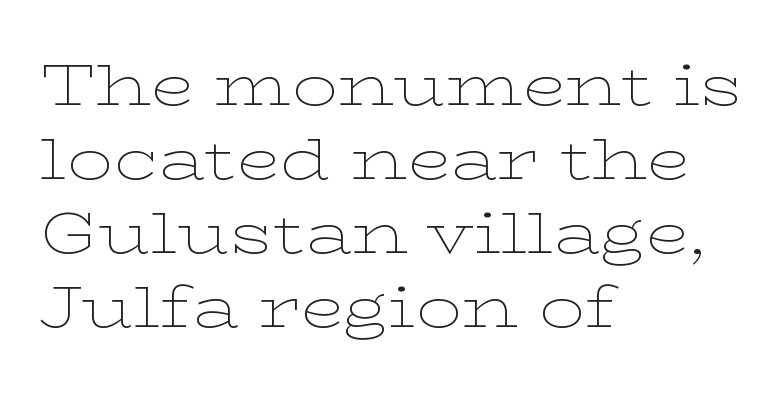
The image shows 57 px thin, wide serif type, upright; set left-aligned, normal line spacing (1.3x), normal letter spacing, not underlined; low stroke contrast and a medium x-height.
